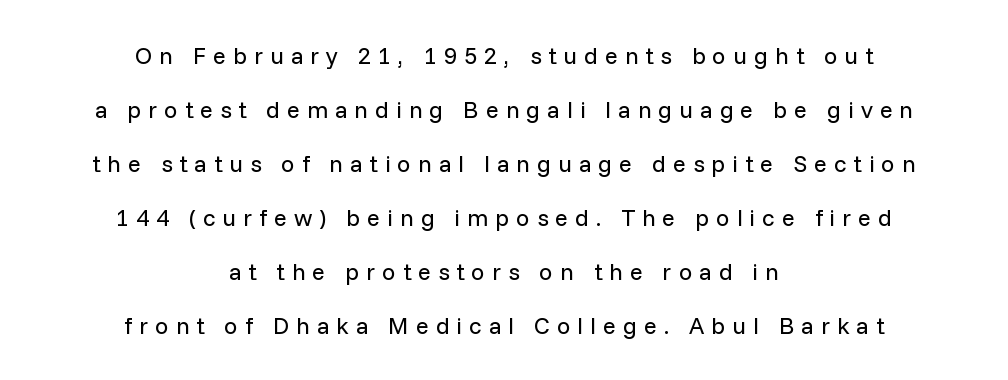
The image shows 24 px text type, upright; set centered, loose line spacing (2.25x), unusually wide letter spacing (+0.29 em), not underlined.
